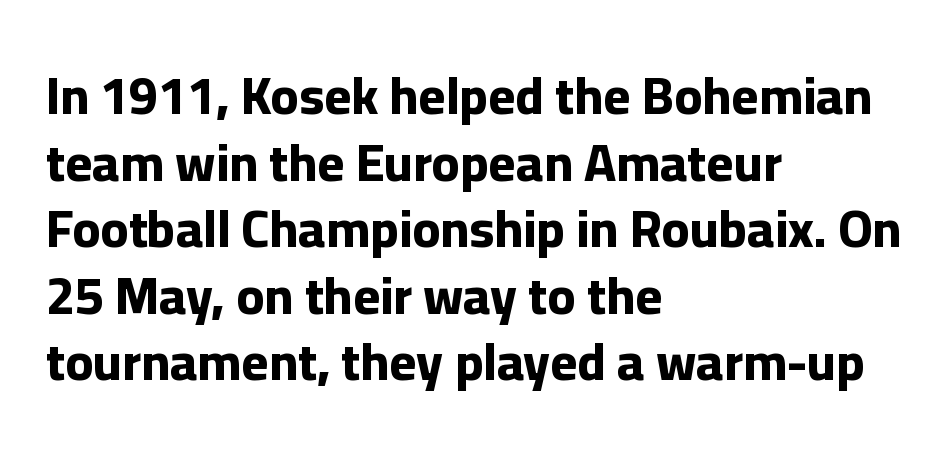
The image shows 52 px bold sans-serif type, upright; set left-aligned, normal line spacing (1.28x), normal letter spacing, not underlined; low stroke contrast and a medium x-height.
